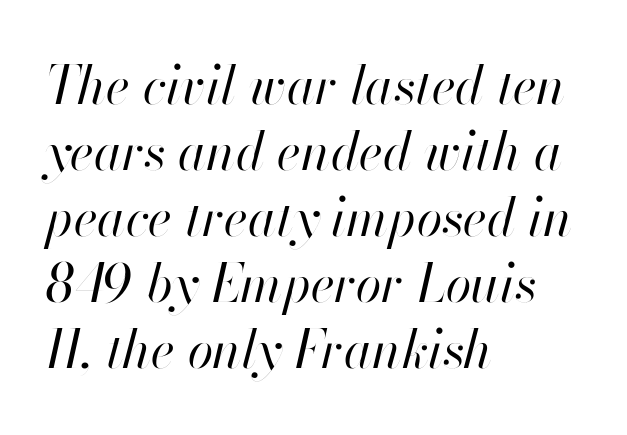
{"italic": "yes", "lean": "right", "slant_degrees": 13, "bold": "no", "weight": "regular", "width": "normal", "stroke_contrast": "high", "x_height": "small", "monospaced": "no", "underline": "no", "align": "left", "line_spacing": "normal", "line_spacing_ratio": 1.27, "letter_spacing": "normal", "letter_spacing_em": 0.0, "glyph_px": 52}
